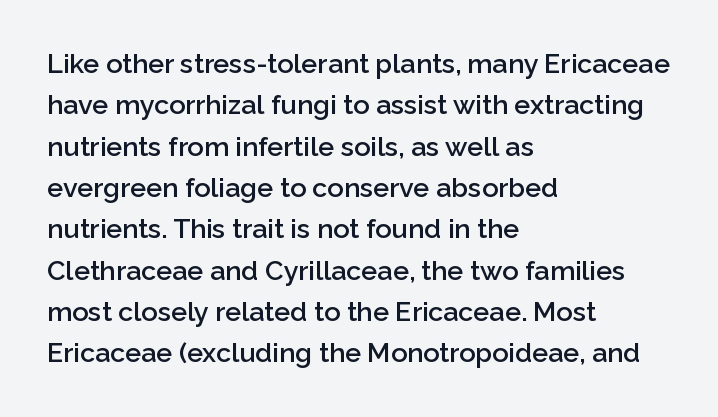
{"italic": "no", "bold": "semi", "underline": "no", "align": "left", "line_spacing": "normal", "line_spacing_ratio": 1.53, "letter_spacing": "normal", "letter_spacing_em": 0.0, "glyph_px": 27}
